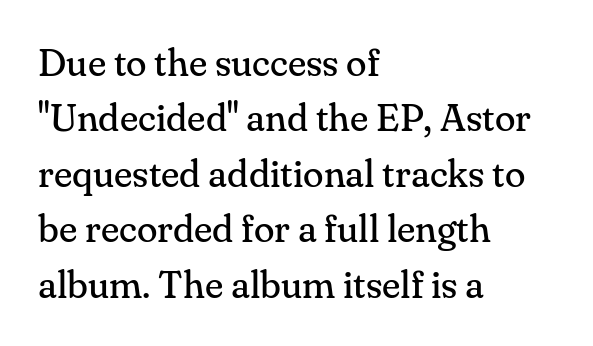
Q: Is the text bold? A: No.
Q: Is the text italic (slanted)? A: No, it is upright.
Q: Is the typeface a serif or a sans-serif typeface? A: Serif.
Q: Is the text underlined? A: No.
Q: How is the paragraph aligned? A: Left-aligned.
Q: Is the spacing between letters normal or unusually wide? A: Normal.
Q: Is the spacing between lines tight, normal or loose? A: Normal.
Q: Width (condensed, normal, or wide)? A: Normal.
Q: Stroke contrast? A: Medium.
Q: x-height? A: Small.
Q: Monospaced? A: No.
